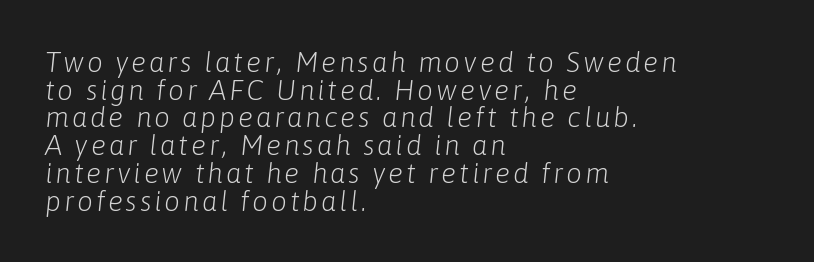
Layout note: lines flush left. Compared with a typical body face, this is equally light or lighter still. Here the designer chose a conventional face with non-uniform glyph widths. Is the type slanted? Yes — the strokes lean at a clear angle. You could barely slide anything between these rows.
